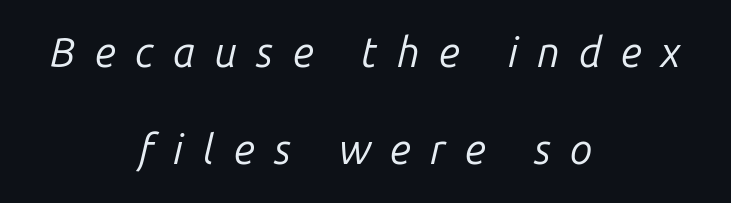
No extra ink here — the face is not bold. The setting favours the middle, as headings and verse often do. A bare baseline throughout the passage. Slant detected: the letters are inclined. Vertical spacing — loose.
